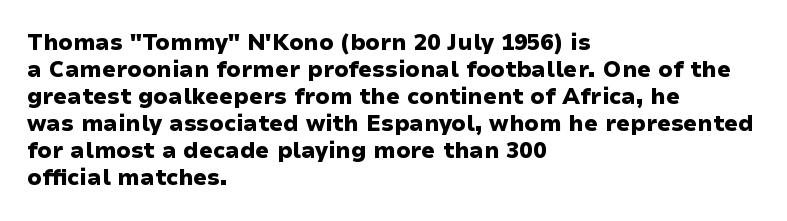
The setting favours the left margin, as ordinary paragraphs usually do. The strip under each line holds only bare page. Every letter is thick-stroked: bold, no question. In terms of posture, this sample is upright. Is the letter spacing exaggerated? No — it looks like the ordinary default.
